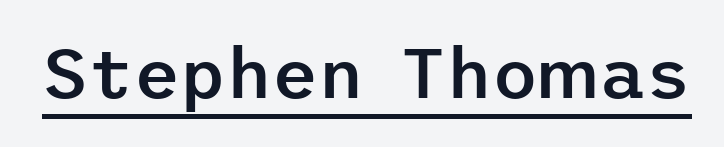
The type family on display is of the sans-serif kind. A bit beefed up — I'd call it semibold rather than bold. The rendered words wear a rule along their underside. Nobody touched the tracking dial on this one. This is the regular roman posture of the typeface.
